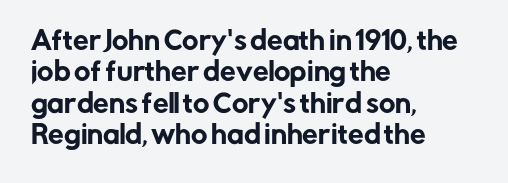
The space directly below the letters is spotless. Whoever set this chose a conventional vertical rhythm. The typesetter chose a ragged-right arrangement here. Posture: straight, roman, zero tilt. Standard letterfit; no display-style spreading of the glyphs.
